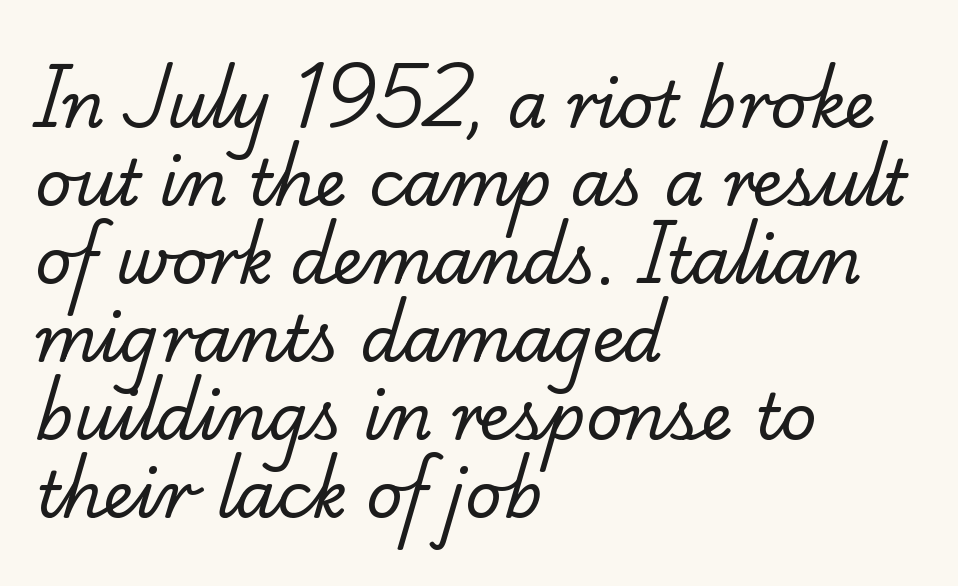
The image shows 64 px regular-weight type; set left-aligned, line spacing 1.22x, normal letter spacing, not underlined; low stroke contrast and a small x-height.
